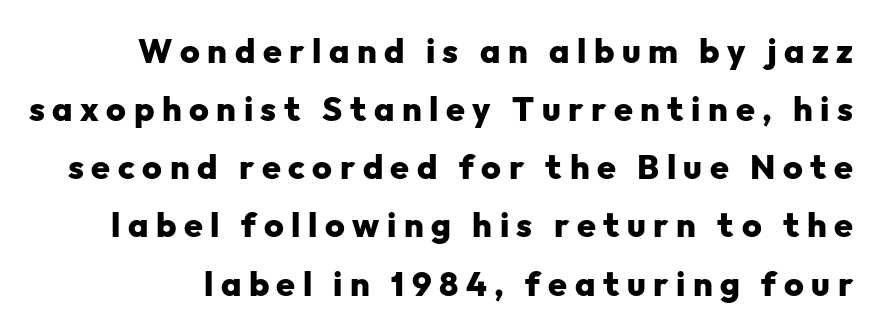
The image shows 34 px heavy sans-serif type, upright; set line spacing 1.71x, unusually wide letter spacing (+0.22 em), not underlined; low stroke contrast and a medium x-height.
